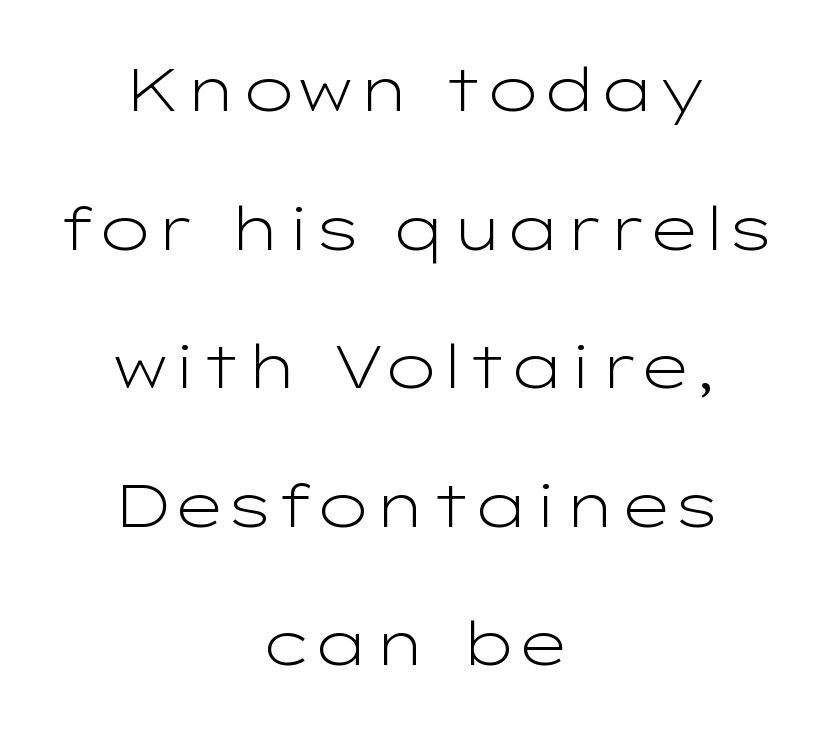
{"serif": "no", "italic": "no", "bold": "no", "weight": "light", "width": "wide", "stroke_contrast": "low", "x_height": "medium", "monospaced": "no", "underline": "no", "align": "center", "line_spacing": "loose", "line_spacing_ratio": 2.31, "letter_spacing": "normal", "letter_spacing_em": 0.0, "glyph_px": 60}
